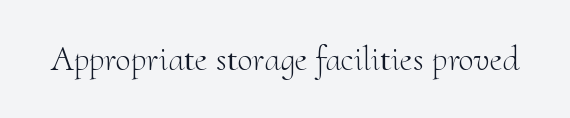
{"serif": "yes", "italic": "no", "bold": "no", "weight": "light", "width": "normal", "stroke_contrast": "medium", "x_height": "small", "monospaced": "no", "underline": "no", "letter_spacing": "normal", "letter_spacing_em": 0.0, "glyph_px": 35}
